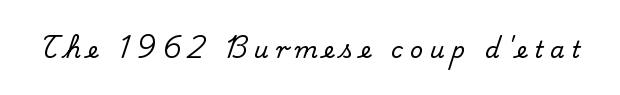
Rule under the text: the space is simply empty. The tracking reads as deliberately expanded to a designer's eye.
